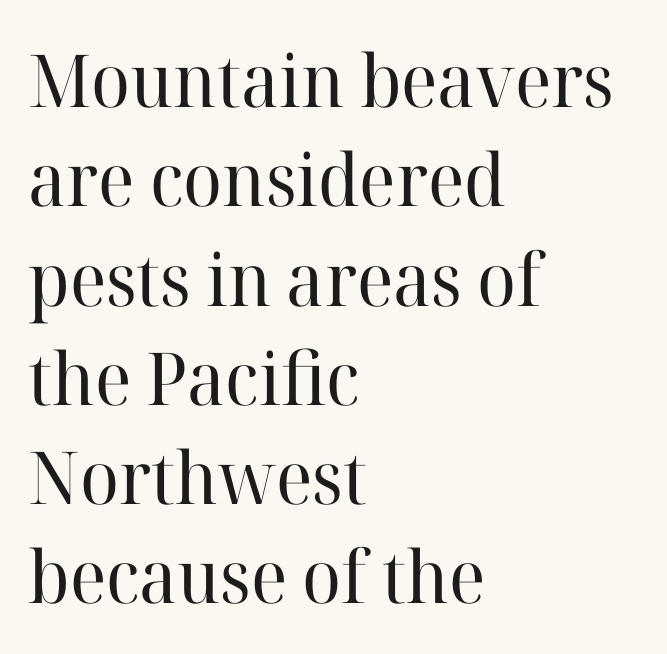
{"serif": "yes", "italic": "no", "bold": "no", "weight": "regular", "width": "normal", "stroke_contrast": "high", "x_height": "medium", "monospaced": "no", "underline": "no", "align": "left", "line_spacing": "normal", "line_spacing_ratio": 1.36, "letter_spacing": "normal", "letter_spacing_em": 0.0, "glyph_px": 73}
